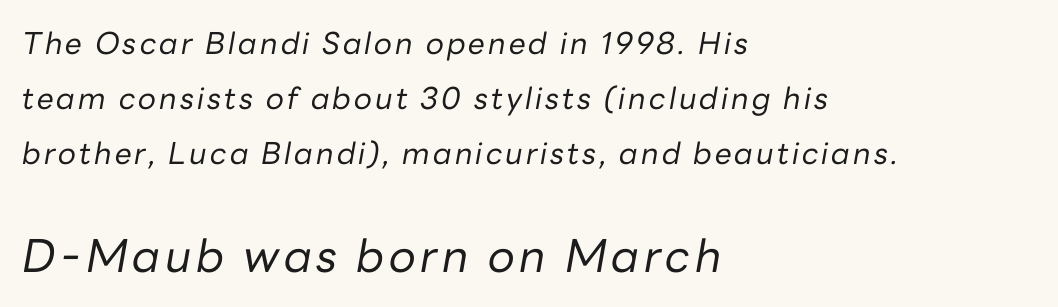
The image shows 45 px regular-weight type, italic (leaning right); set left-aligned, line spacing 1.84x, not underlined; the second (bottom) block is 1.5x larger; low stroke contrast and a medium x-height.
